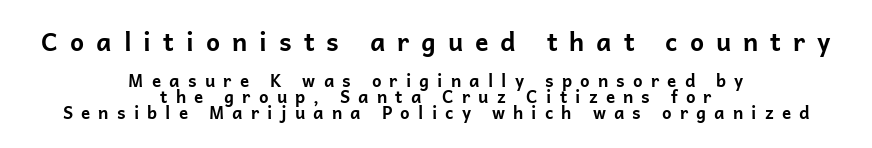
{"italic": "no", "bold": "yes", "underline": "no", "align": "center", "line_spacing": "tight", "line_spacing_ratio": 0.95, "letter_spacing": "wide", "letter_spacing_em": 0.48, "larger_block": "first", "size_ratio": 1.47, "glyph_px": 25}
